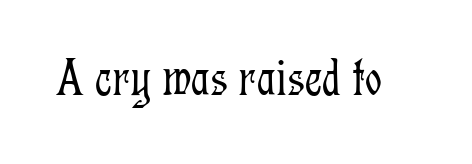
The image shows 53 px light, condensed serif type, upright; set normal letter spacing, not underlined; low stroke contrast and a medium x-height.
